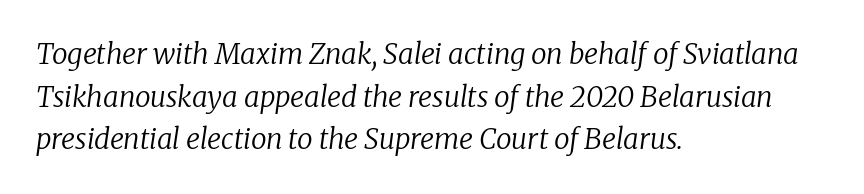
The image shows 28 px regular-weight serif type, italic (leaning right); set left-aligned, normal line spacing (1.52x), normal letter spacing, not underlined; low stroke contrast and a medium x-height.
